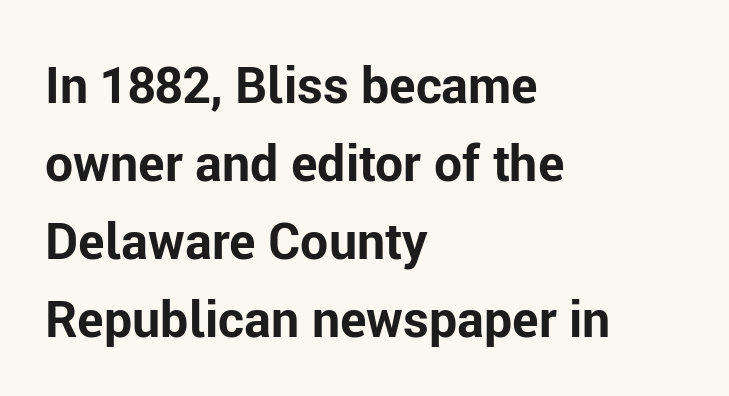
Q: Is the text bold? A: Yes.
Q: Is the text italic (slanted)? A: No, it is upright.
Q: Is the typeface a serif or a sans-serif typeface? A: Sans-serif.
Q: Is the text underlined? A: No.
Q: How is the paragraph aligned? A: Left-aligned.
Q: Is the spacing between letters normal or unusually wide? A: Normal.
Q: Is the spacing between lines tight, normal or loose? A: Normal.
Q: Width (condensed, normal, or wide)? A: Normal.
Q: Stroke contrast? A: Low.
Q: x-height? A: Medium.
Q: Monospaced? A: No.
